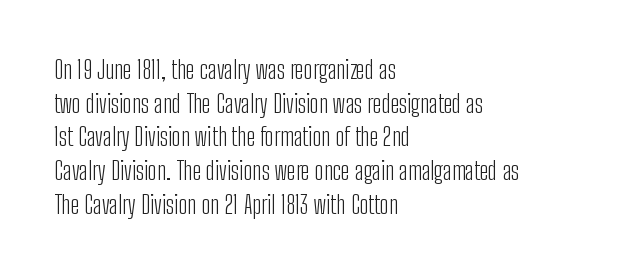
Q: Is the text bold? A: No.
Q: Is the text italic (slanted)? A: No, it is upright.
Q: Is the text underlined? A: No.
Q: How is the paragraph aligned? A: Left-aligned.
Q: Is the spacing between letters normal or unusually wide? A: Normal.
Q: Is the spacing between lines tight, normal or loose? A: Normal.
